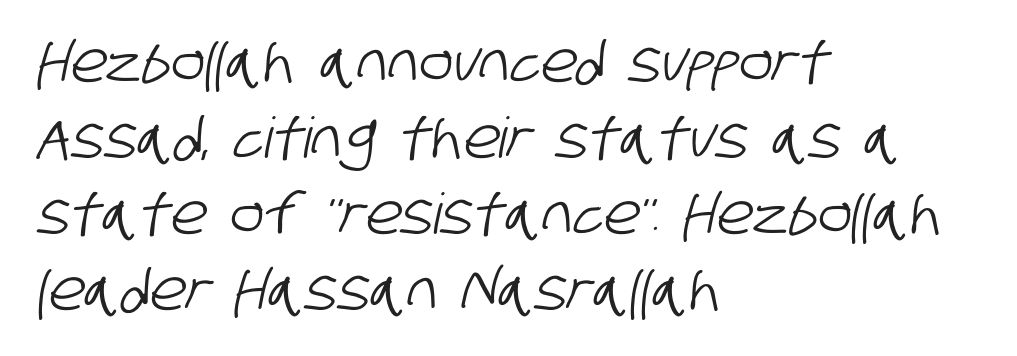
Do the characters align in a grid? No, the font is proportional. Quick note: interline space is typical. Compared with a centered layout, this one pins lines to the left instead. Anything drawn beneath the words? Only blank space. Inter-character spacing is left at the font's built-in metrics. Unlike a traditional serif, this face leaves its strokes unadorned.
